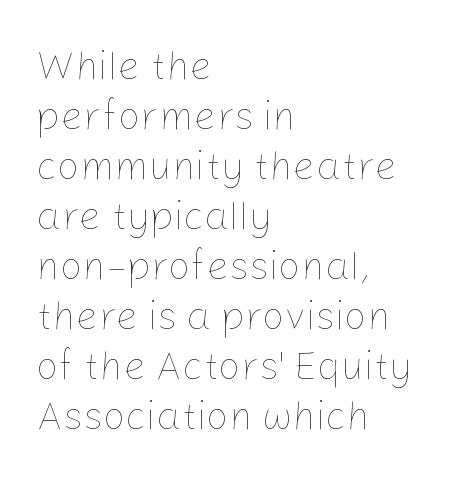
The image shows 40 px thin type, upright; set left-aligned, normal line spacing (1.25x), normal letter spacing, not underlined; low stroke contrast and a medium x-height.
